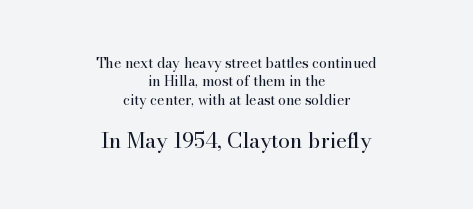
Look at the glyph heights: the lower group is clearly the bigger setting. The line texture is even and compact thanks to regular tracking. Posture: vertical. The rag falls on both sides of this text block equally. The passage shown stacks its lines at a standard gap. The weight would be labelled regular, book, light, or lighter still.
